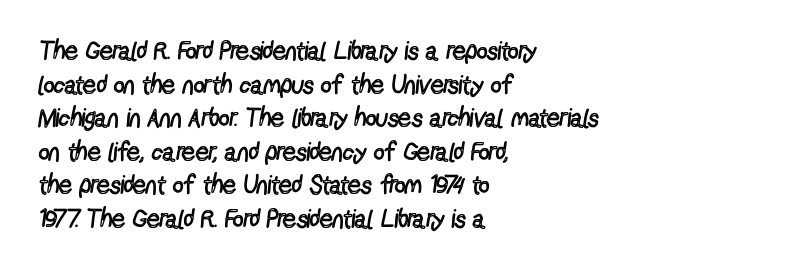
Interline gaps are of average width in this sample. Teacher's note: observe the even left margin — that is flush-left alignment. The cut favours lightness, reaching ordinary text weight at its darkest.
